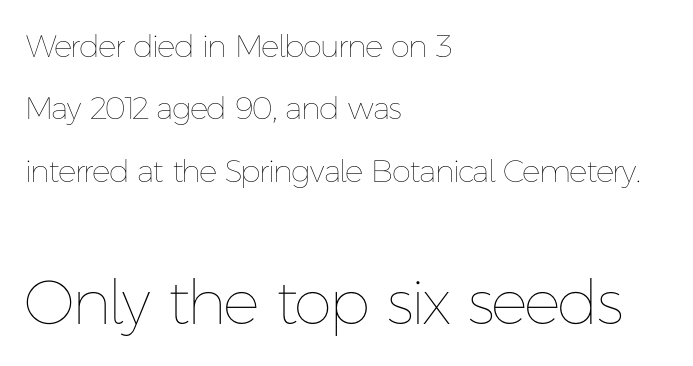
Proportional: the letters do not fall into vertical columns. The lines in this sample share a left origin and differ only in where they stop. No extra ink here — the face is not bold. Upright lettering throughout. Rule under the text: the space is simply empty. Each word holds together tightly as a unit, with standard inter-letter gaps.
